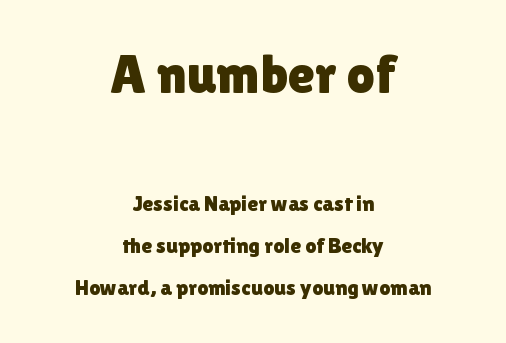
Q: Is the text italic (slanted)? A: No, it is upright.
Q: Is the typeface a serif or a sans-serif typeface? A: Sans-serif.
Q: Is the text underlined? A: No.
Q: How is the paragraph aligned? A: Centered.
Q: Is the spacing between letters normal or unusually wide? A: Normal.
Q: Is the spacing between lines tight, normal or loose? A: Loose.
Q: Which block of text is set in a larger size, the first (top) or the second (bottom)? A: The first (top) one.
Q: Width (condensed, normal, or wide)? A: Normal.
Q: Stroke contrast? A: Low.
Q: x-height? A: Medium.
Q: Monospaced? A: No.
